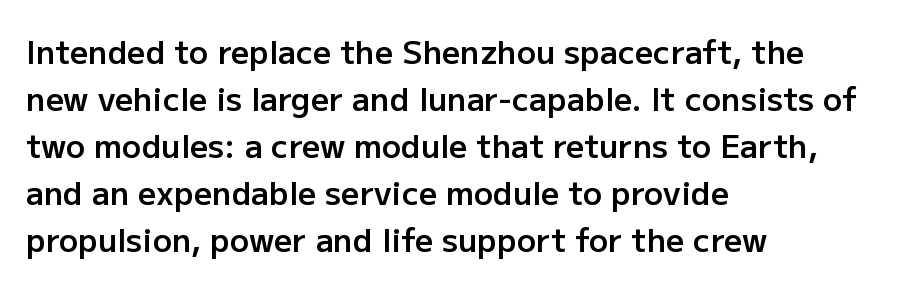
A typesetter would label this face a sans. A typesetter would call this proportional, since set widths differ per character. Every row of glyphs begins at an identical x-position on the left. A normal amount of white space separates one row of letters from the next. A roman cut, with each character standing at attention.
